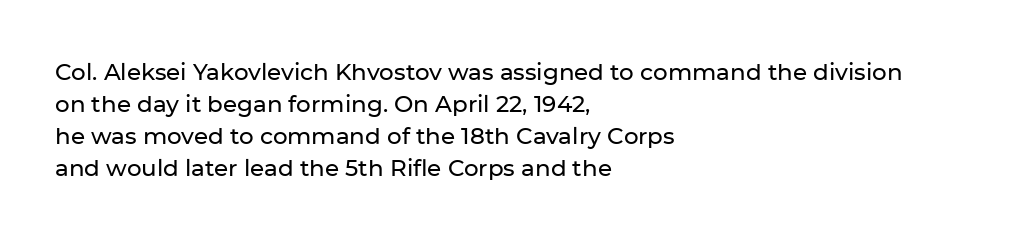
These lines are set flush left with a ragged right edge. Nope, not italic — everything's standing straight. Observe the ordinary spacing: letters are neighbours, not strangers. Vertically, the passage feels balanced, rows spaced as you'd expect. Has an underline been added? It has not.
